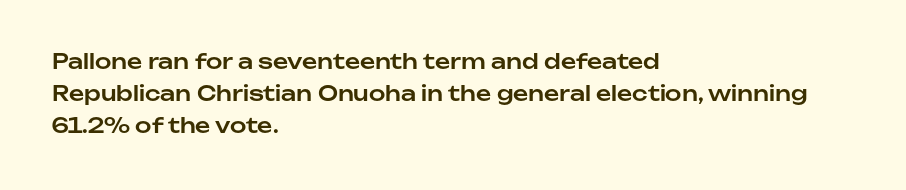
{"italic": "no", "underline": "no", "align": "left", "line_spacing": "normal", "line_spacing_ratio": 1.53, "letter_spacing": "normal", "letter_spacing_em": 0.0, "glyph_px": 21}
